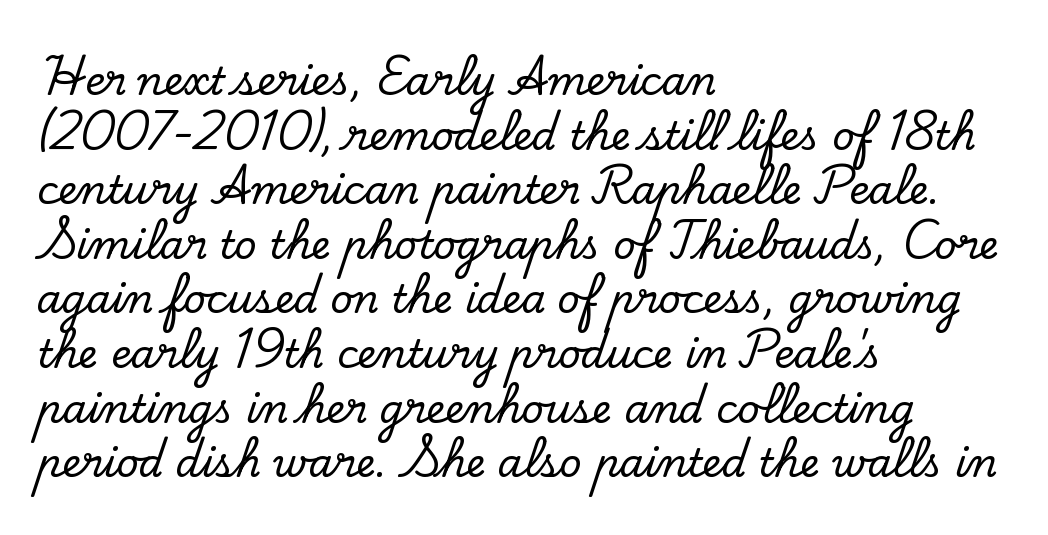
Glyph-to-glyph distance matches everyday printed text. The rendering uses natural spacing where letterforms have individual widths. Check the space under the baseline: it is left empty. A typesetter would label this face a serif.
